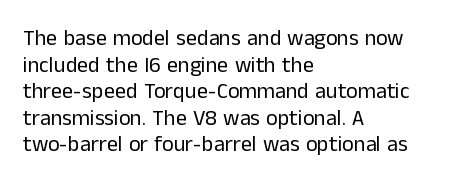
Q: Is the text bold? A: No.
Q: Is the text italic (slanted)? A: No, it is upright.
Q: Is the text underlined? A: No.
Q: How is the paragraph aligned? A: Left-aligned.
Q: Is the spacing between letters normal or unusually wide? A: Normal.
